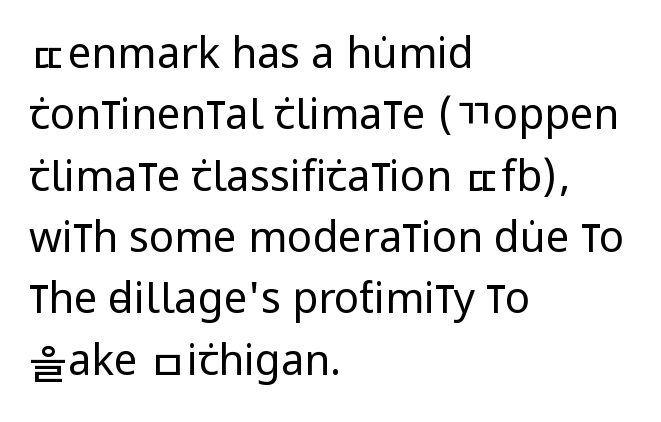
Q: Is the text bold? A: No.
Q: Is the text italic (slanted)? A: No, it is upright.
Q: Is the typeface a serif or a sans-serif typeface? A: Sans-serif.
Q: Is the text underlined? A: No.
Q: How is the paragraph aligned? A: Left-aligned.
Q: Is the spacing between letters normal or unusually wide? A: Normal.
Q: Is the spacing between lines tight, normal or loose? A: Normal.
Q: Width (condensed, normal, or wide)? A: Condensed.
Q: Stroke contrast? A: Low.
Q: x-height? A: Large.
Q: Monospaced? A: No.
